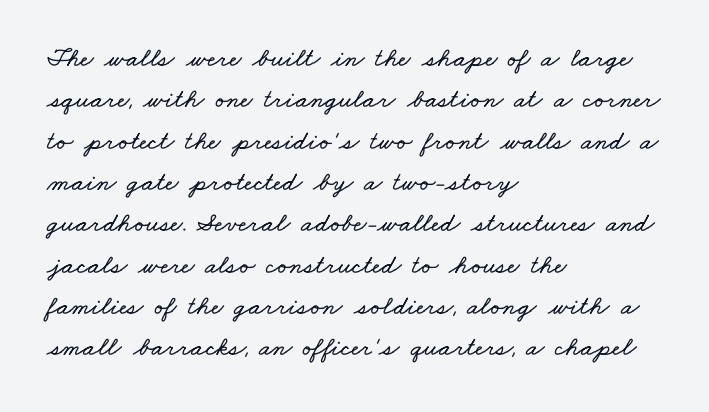
The image shows 27 px text type; set left-aligned, normal line spacing (1.53x), normal letter spacing, not underlined.
